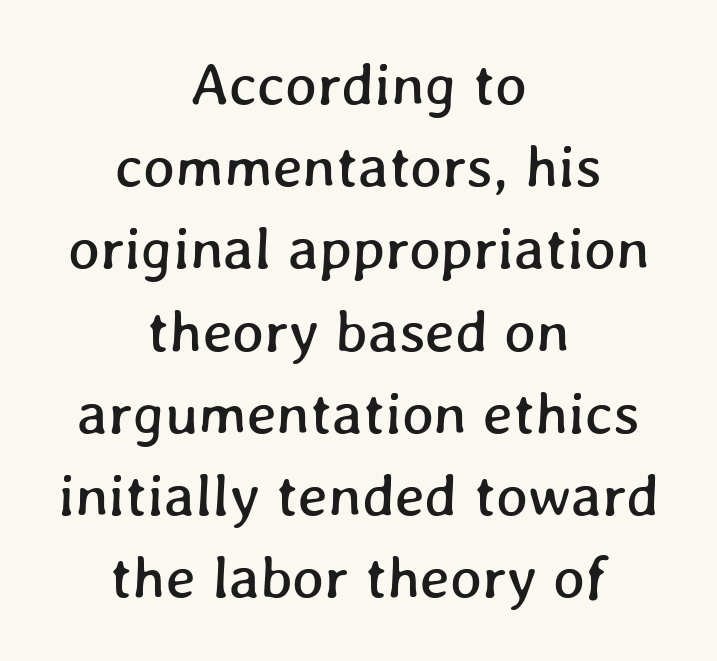
Q: Is the text underlined? A: No.
Q: How is the paragraph aligned? A: Centered.
Q: Is the spacing between letters normal or unusually wide? A: Normal.
Q: Is the spacing between lines tight, normal or loose? A: Normal.
Q: Width (condensed, normal, or wide)? A: Normal.
Q: Stroke contrast? A: Low.
Q: x-height? A: Medium.
Q: Monospaced? A: No.
